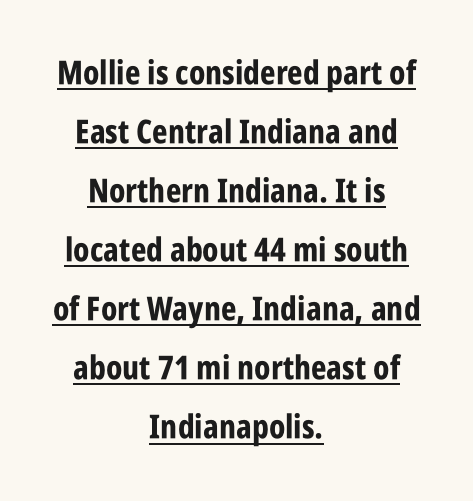
Q: Is the text bold? A: Yes.
Q: Is the text italic (slanted)? A: No, it is upright.
Q: Is the typeface a serif or a sans-serif typeface? A: Sans-serif.
Q: Is the text underlined? A: Yes.
Q: How is the paragraph aligned? A: Centered.
Q: Is the spacing between letters normal or unusually wide? A: Normal.
Q: Width (condensed, normal, or wide)? A: Condensed.
Q: Stroke contrast? A: Low.
Q: x-height? A: Large.
Q: Monospaced? A: No.
